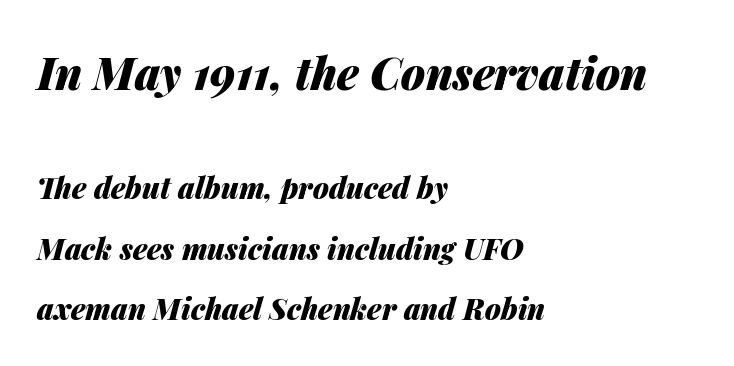
Q: Is the text bold? A: Yes.
Q: Is the text italic (slanted)? A: Yes, it leans right by about 14 degrees.
Q: Is the text underlined? A: No.
Q: How is the paragraph aligned? A: Left-aligned.
Q: Is the spacing between letters normal or unusually wide? A: Normal.
Q: Is the spacing between lines tight, normal or loose? A: Loose.
Q: Which block of text is set in a larger size, the first (top) or the second (bottom)? A: The first (top) one.
Q: Width (condensed, normal, or wide)? A: Normal.
Q: Stroke contrast? A: Medium.
Q: x-height? A: Medium.
Q: Monospaced? A: No.
